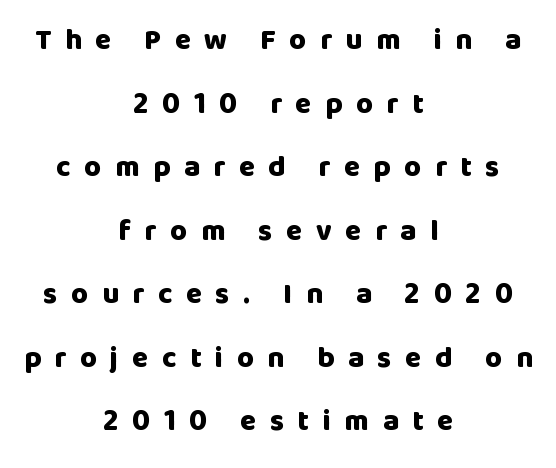
The image shows 29 px heavy sans-serif type, upright; set centered, loose line spacing (2.19x), unusually wide letter spacing (+0.47 em), not underlined; low stroke contrast and a large x-height.
